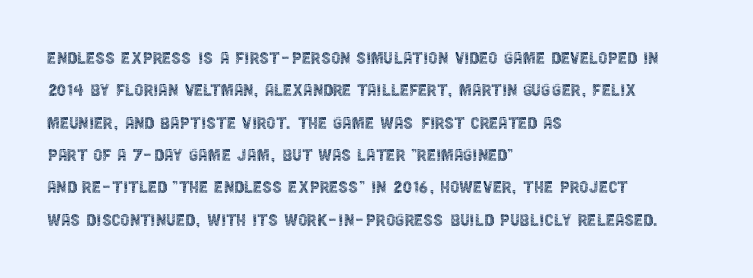
The image shows 21 px text type, upright; set left-aligned, normal line spacing (1.54x), normal letter spacing, not underlined.
